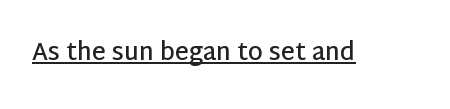
Designer's note — italics off, roman on. The horizontal fit of the characters is conventional and even. Is there an underline? Yes — a line sits under the letters. The characters look somewhat weighty, a semibold short of true bold.
